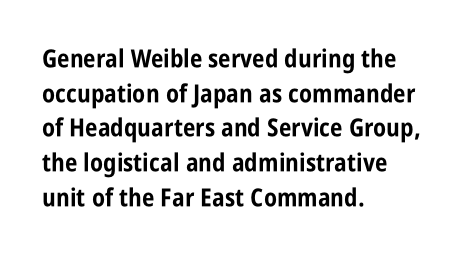
The image shows 25 px bold type, upright; set left-aligned, normal line spacing (1.39x), normal letter spacing, not underlined.
